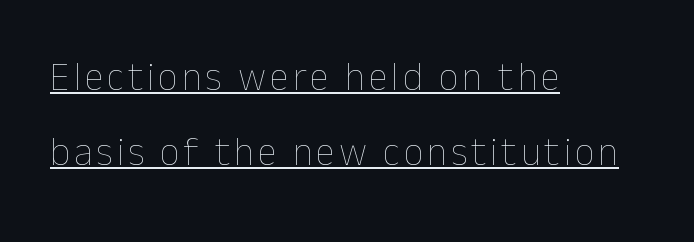
Q: Is the text bold? A: No.
Q: Is the text italic (slanted)? A: No, it is upright.
Q: Is the text underlined? A: Yes.
Q: How is the paragraph aligned? A: Left-aligned.
Q: Is the spacing between lines tight, normal or loose? A: Loose.
Q: Width (condensed, normal, or wide)? A: Normal.
Q: Stroke contrast? A: Low.
Q: x-height? A: Medium.
Q: Monospaced? A: No.
